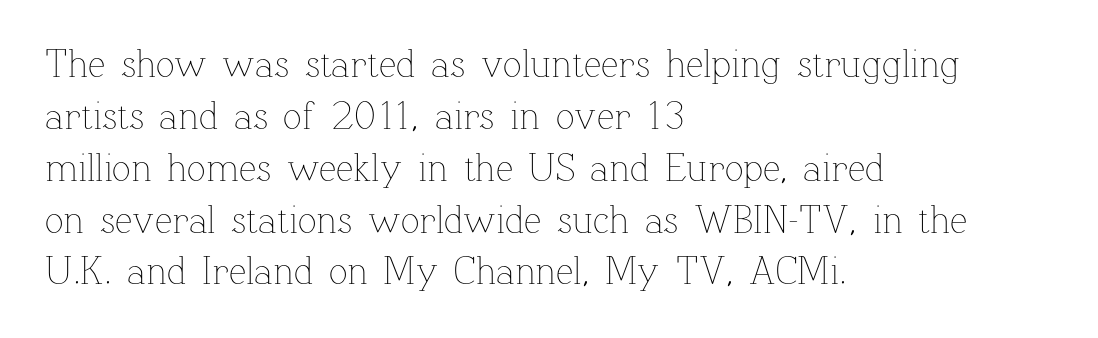
The image shows 39 px thin type, upright; set left-aligned, normal line spacing (1.33x), normal letter spacing, not underlined; low stroke contrast and a medium x-height.
